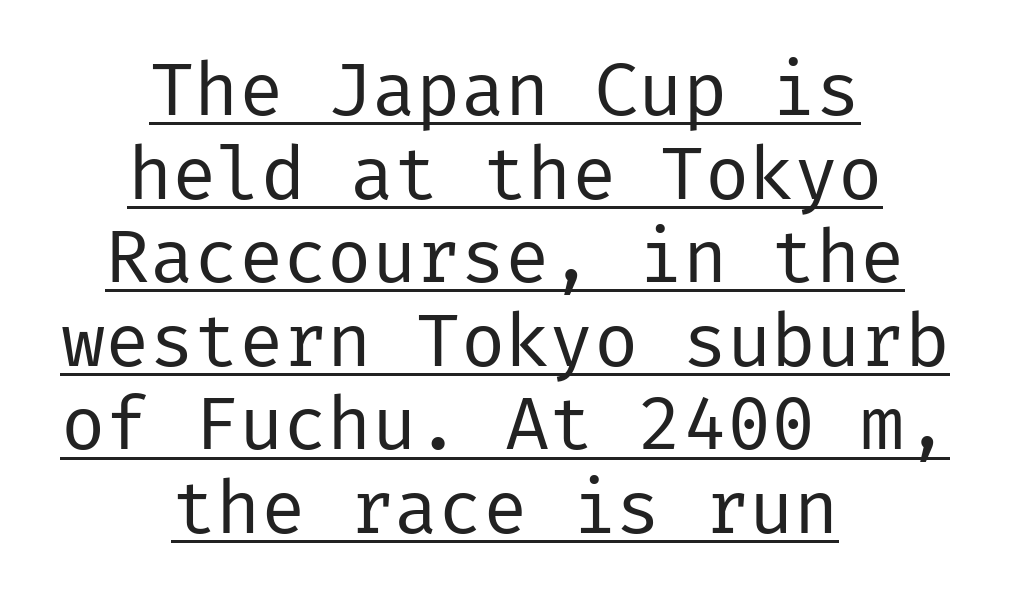
The image shows 74 px regular-weight sans-serif type, upright; set centered, tight line spacing (1.13x), normal letter spacing, underlined; low stroke contrast and a medium x-height.
